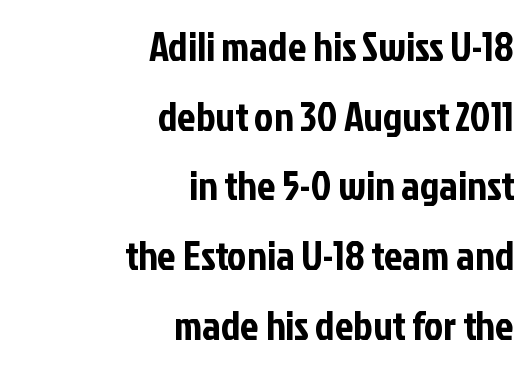
{"serif": "no", "italic": "no", "width": "condensed", "stroke_contrast": "low", "x_height": "medium", "monospaced": "no", "underline": "no", "align": "right", "line_spacing": "normal", "line_spacing_ratio": 1.7, "letter_spacing": "normal", "letter_spacing_em": 0.0, "glyph_px": 41}
